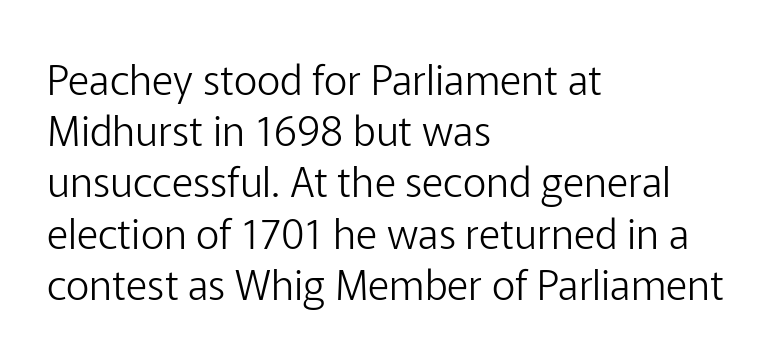
Notice how the passage keeps a crisp vertical edge on the left only. The rows are spaced the way most documents space them. Every character sits straight up, as roman type does. Looks like regular typesetting: each glyph gets only the width it needs. Stroke thickness stays within the range of a standard reading face or lighter. Letter spacing: default.
